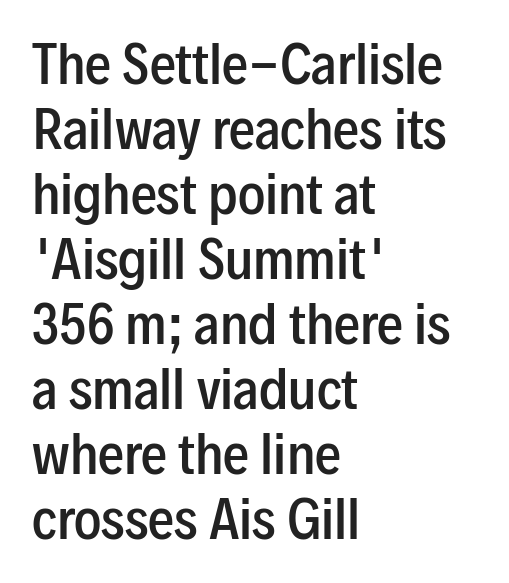
{"serif": "no", "italic": "no", "bold": "semi", "weight": "semibold", "width": "condensed", "stroke_contrast": "low", "x_height": "medium", "monospaced": "no", "underline": "no", "align": "left", "line_spacing": "normal", "line_spacing_ratio": 1.25, "letter_spacing": "normal", "letter_spacing_em": 0.0, "glyph_px": 52}
